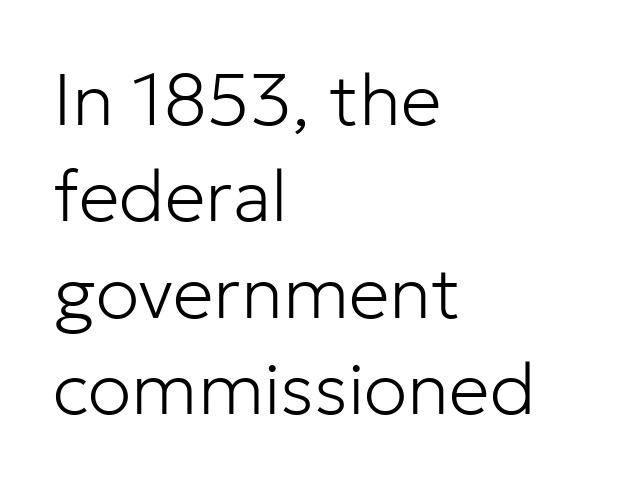
Quick note: underline off. A typesetter would call this proportional, since set widths differ per character. Line starts are locked; line ends wander. Rows of type keep a routine distance in the vertical direction. Every character sits straight up, as roman type does. Heaviness? Minimal to ordinary, like unemphasized prose.
